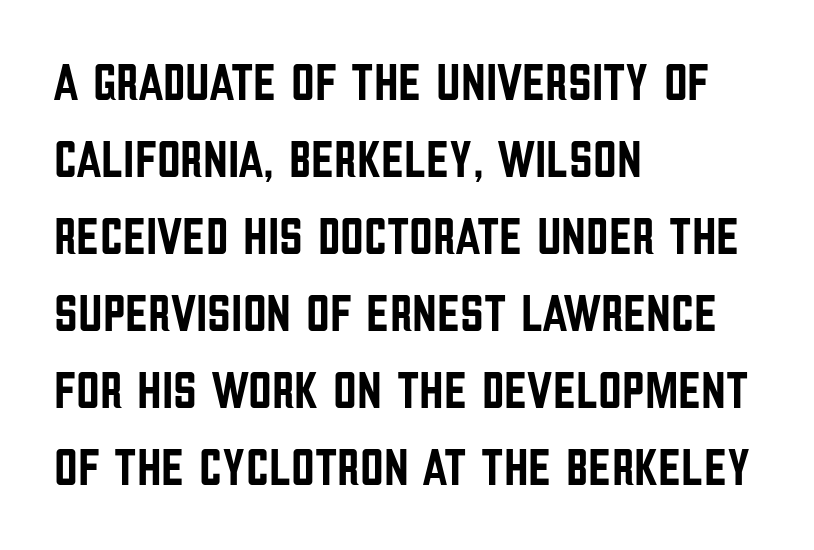
The image shows 52 px condensed sans-serif type, upright; set left-aligned, normal line spacing (1.48x), normal letter spacing, not underlined; low stroke contrast and a large x-height.
